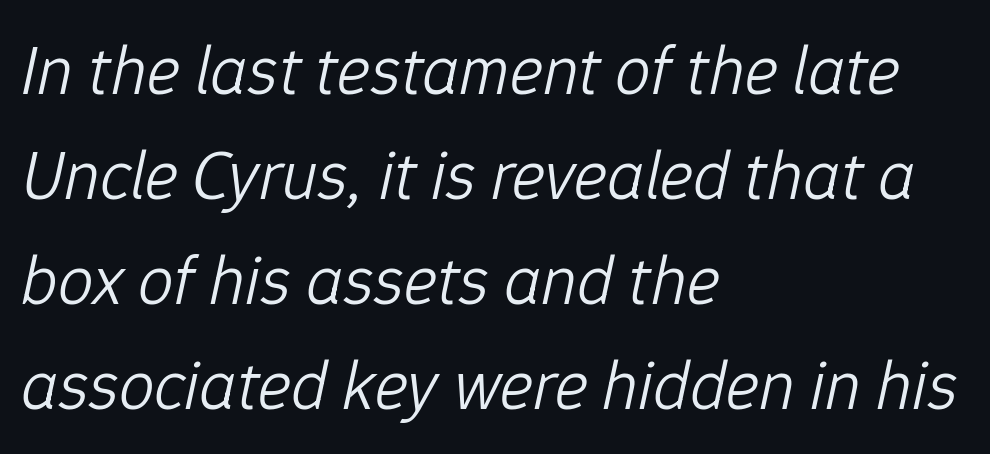
The image shows 71 px light type, italic (leaning right); set left-aligned, normal line spacing (1.48x), normal letter spacing, not underlined; low stroke contrast and a medium x-height.
